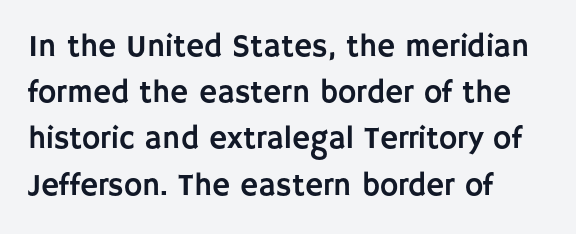
The image shows 31 px sans-serif type, upright; set left-aligned, normal line spacing (1.49x), normal letter spacing, not underlined; low stroke contrast and a large x-height.
